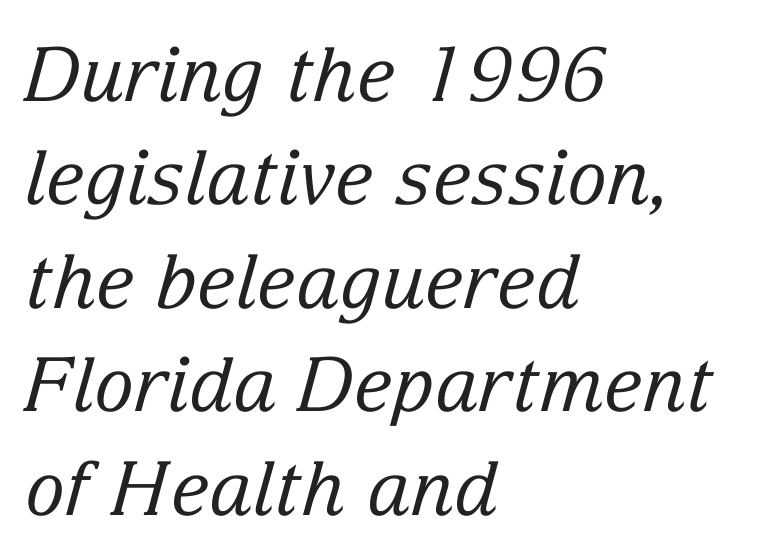
Q: Is the text bold? A: No.
Q: Is the text italic (slanted)? A: Yes, it leans right by about 15 degrees.
Q: Is the typeface a serif or a sans-serif typeface? A: Serif.
Q: Is the text underlined? A: No.
Q: How is the paragraph aligned? A: Left-aligned.
Q: Is the spacing between letters normal or unusually wide? A: Normal.
Q: Is the spacing between lines tight, normal or loose? A: Normal.
Q: Width (condensed, normal, or wide)? A: Normal.
Q: Stroke contrast? A: Low.
Q: x-height? A: Medium.
Q: Monospaced? A: No.
